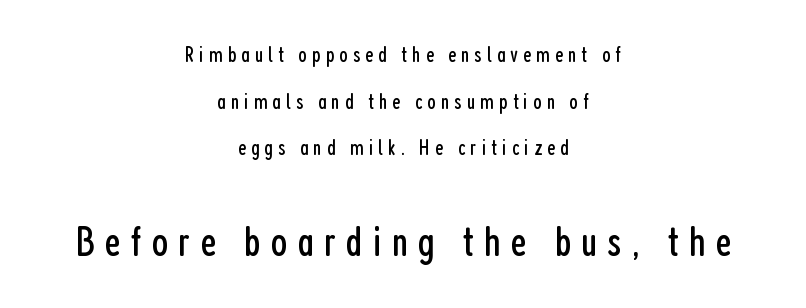
Vertically, the passage feels expansive, rows floating well apart. This sample has the flowing, uneven cadence of proportional lettering. In terms of posture, this sample is upright. Summary of weight: not heavy and not bold. Type size steps up from the first block to the second. This is sans-serif lettering, the kind often seen on screens and signage.
